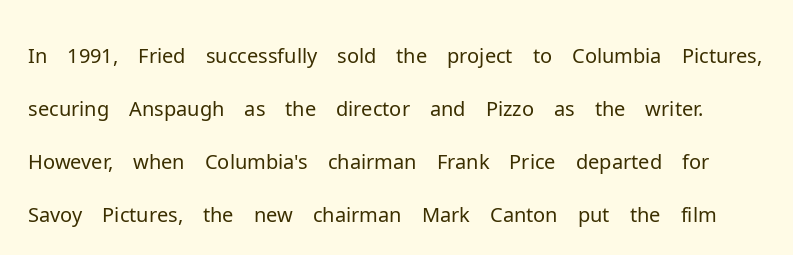
Q: Is the text bold? A: No.
Q: Is the text italic (slanted)? A: No, it is upright.
Q: Is the typeface a serif or a sans-serif typeface? A: Sans-serif.
Q: Is the text underlined? A: No.
Q: Is the spacing between letters normal or unusually wide? A: Normal.
Q: Is the spacing between lines tight, normal or loose? A: Normal.
Q: Width (condensed, normal, or wide)? A: Normal.
Q: Stroke contrast? A: Low.
Q: x-height? A: Medium.
Q: Monospaced? A: No.
